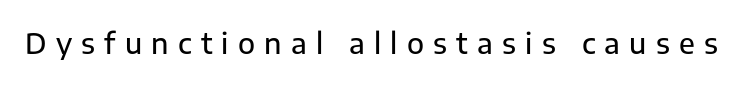
{"serif": "no", "italic": "no", "width": "normal", "stroke_contrast": "low", "x_height": "medium", "monospaced": "no", "underline": "no", "letter_spacing": "wide", "letter_spacing_em": 0.33, "glyph_px": 28}
